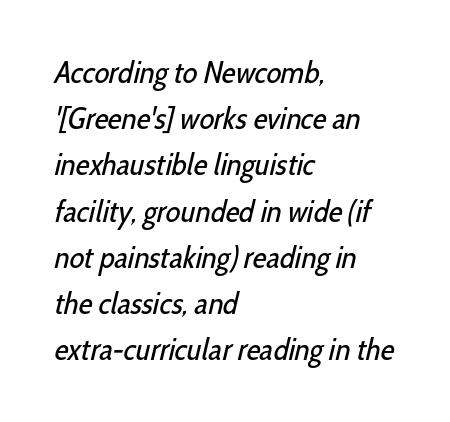
Notice how descenders clear the ascenders below comfortably — that's standard leading. Each letter keeps its own natural width here, so spacing adapts to shape. Tracking value appears to be zero — textbook default spacing. Each row of text sits above clean, open space. Left-aligned paragraph, ragged on the right. Stroke terminals: plain, sans-serif.
